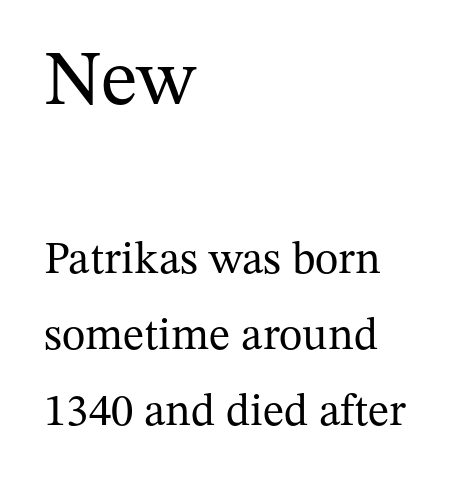
Honestly, there is no underline to notice here at all. Yep, those are serifs on the letters. These lines sit exactly where default settings would place them. Varying glyph widths throughout — classic text-font behaviour.
